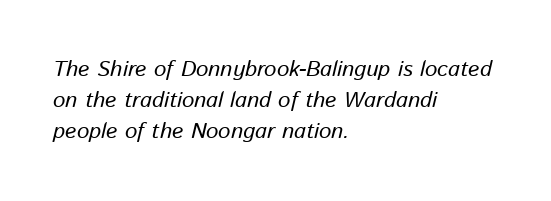
Q: Is the text bold? A: No.
Q: Is the text italic (slanted)? A: Yes, it leans right by about 13 degrees.
Q: Is the text underlined? A: No.
Q: How is the paragraph aligned? A: Left-aligned.
Q: Is the spacing between letters normal or unusually wide? A: Normal.
Q: Is the spacing between lines tight, normal or loose? A: Normal.
